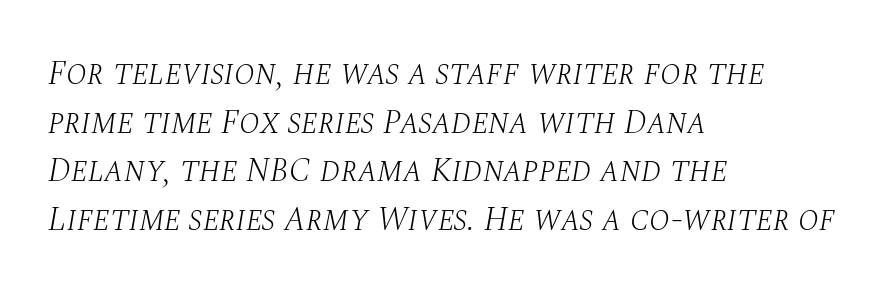
Q: Is the text bold? A: No.
Q: Is the text italic (slanted)? A: Yes, it leans right by about 10 degrees.
Q: Is the typeface a serif or a sans-serif typeface? A: Serif.
Q: Is the text underlined? A: No.
Q: How is the paragraph aligned? A: Left-aligned.
Q: Is the spacing between letters normal or unusually wide? A: Normal.
Q: Is the spacing between lines tight, normal or loose? A: Normal.
Q: Width (condensed, normal, or wide)? A: Normal.
Q: Stroke contrast? A: Medium.
Q: x-height? A: Large.
Q: Monospaced? A: No.
